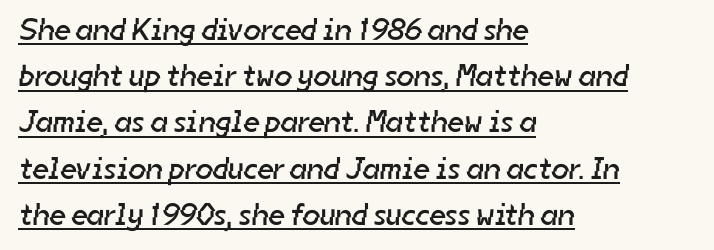
Q: Is the text bold? A: No.
Q: Is the typeface a serif or a sans-serif typeface? A: Sans-serif.
Q: Is the text underlined? A: Yes.
Q: How is the paragraph aligned? A: Left-aligned.
Q: Is the spacing between letters normal or unusually wide? A: Normal.
Q: Is the spacing between lines tight, normal or loose? A: Normal.
Q: Width (condensed, normal, or wide)? A: Normal.
Q: Stroke contrast? A: Low.
Q: x-height? A: Medium.
Q: Monospaced? A: No.
